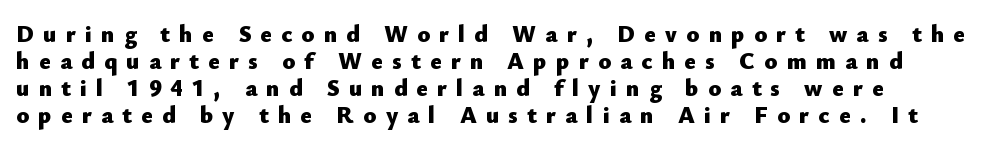
Q: Is the text bold? A: Yes.
Q: Is the text italic (slanted)? A: No, it is upright.
Q: Is the text underlined? A: No.
Q: Is the spacing between letters normal or unusually wide? A: Unusually wide.
Q: Is the spacing between lines tight, normal or loose? A: Tight.
